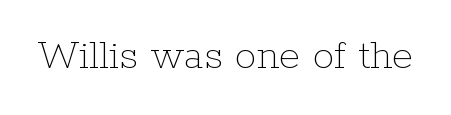
{"italic": "no", "bold": "no", "weight": "thin", "width": "normal", "stroke_contrast": "low", "x_height": "medium", "monospaced": "no", "underline": "no", "letter_spacing": "normal", "letter_spacing_em": 0.0, "glyph_px": 44}
